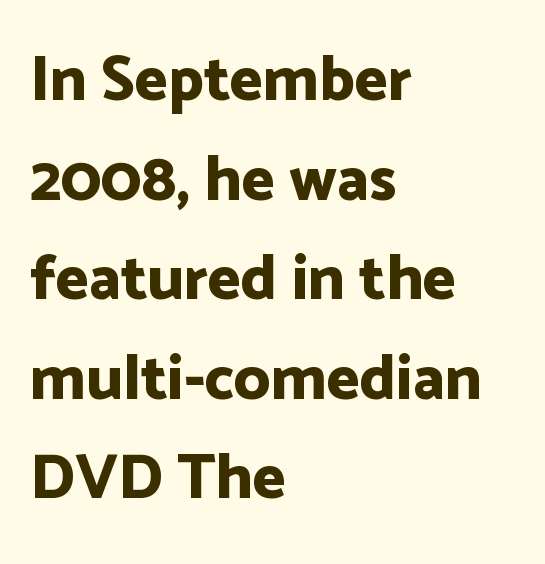
The image shows 63 px bold sans-serif type, upright; set left-aligned, normal line spacing (1.58x), normal letter spacing, not underlined; low stroke contrast and a medium x-height.
